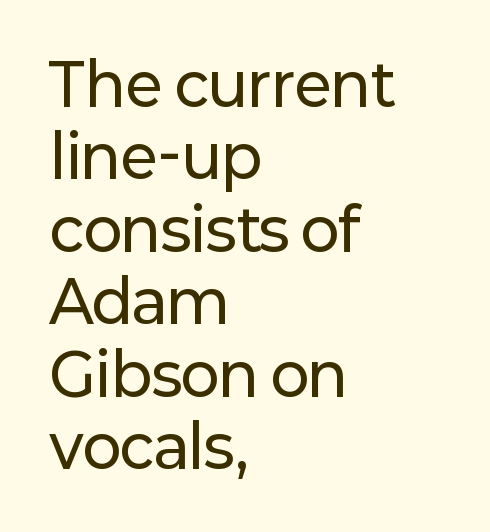
Q: Is the text italic (slanted)? A: No, it is upright.
Q: Is the typeface a serif or a sans-serif typeface? A: Sans-serif.
Q: Is the text underlined? A: No.
Q: How is the paragraph aligned? A: Left-aligned.
Q: Is the spacing between letters normal or unusually wide? A: Normal.
Q: Is the spacing between lines tight, normal or loose? A: Normal.
Q: Width (condensed, normal, or wide)? A: Normal.
Q: Stroke contrast? A: Low.
Q: x-height? A: Medium.
Q: Monospaced? A: No.
